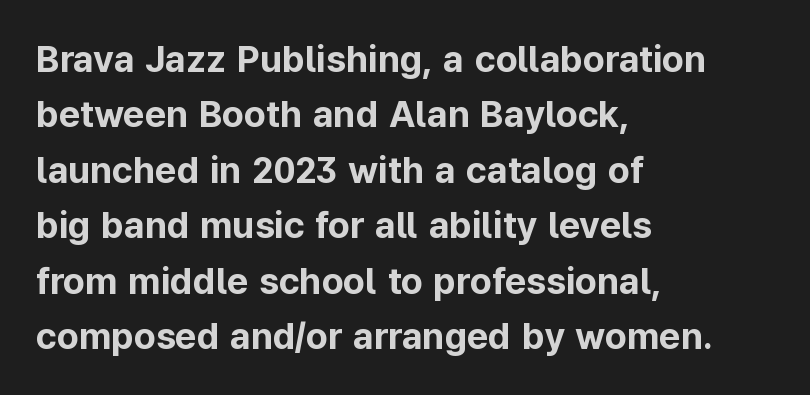
{"serif": "no", "italic": "no", "bold": "yes", "weight": "bold", "width": "normal", "stroke_contrast": "low", "x_height": "medium", "monospaced": "no", "underline": "no", "align": "left", "line_spacing": "normal", "line_spacing_ratio": 1.5, "letter_spacing": "normal", "letter_spacing_em": 0.0, "glyph_px": 37}
